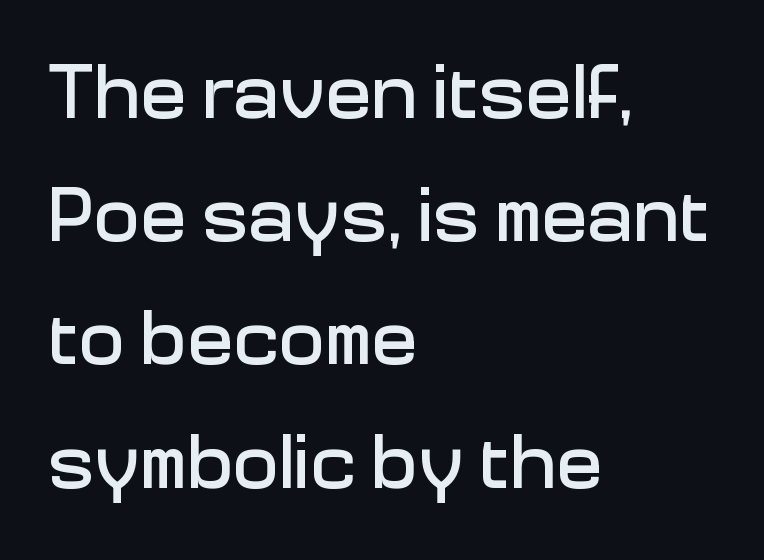
The image shows 77 px sans-serif type, upright; set left-aligned, normal line spacing (1.6x), normal letter spacing, not underlined; low stroke contrast and a medium x-height.
